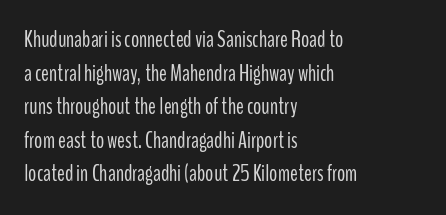
{"italic": "no", "bold": "no", "underline": "no", "align": "left", "line_spacing": "normal", "line_spacing_ratio": 1.46, "letter_spacing": "normal", "letter_spacing_em": 0.0, "glyph_px": 23}
